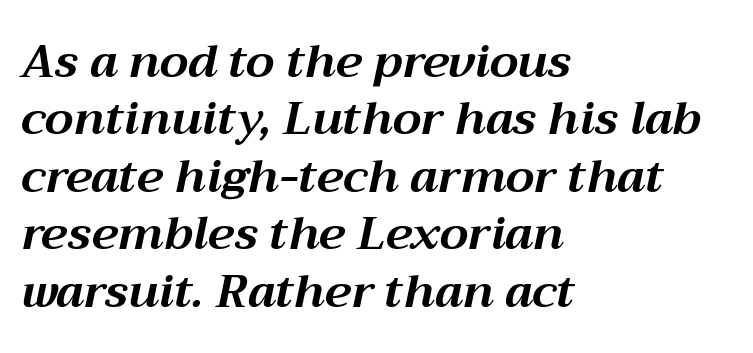
{"italic": "yes", "lean": "right", "slant_degrees": 12, "bold": "yes", "weight": "bold", "width": "normal", "stroke_contrast": "medium", "x_height": "medium", "monospaced": "no", "underline": "no", "align": "left", "line_spacing": "normal", "line_spacing_ratio": 1.25, "letter_spacing": "normal", "letter_spacing_em": 0.0, "glyph_px": 46}
